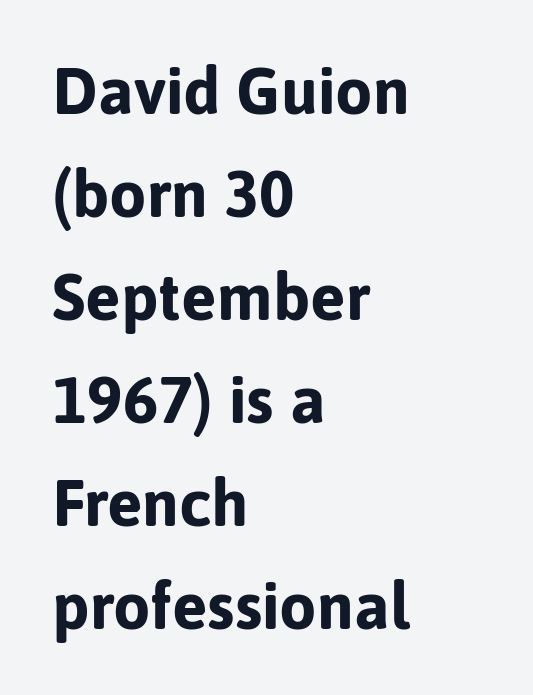
The image shows 66 px bold sans-serif type, upright; set left-aligned, normal line spacing (1.56x), normal letter spacing, not underlined; low stroke contrast and a medium x-height.
